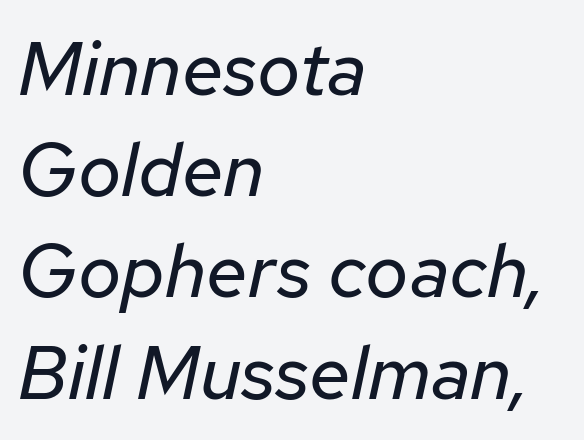
Quick note: italic. Each row of text sits above clean, open space. Weight class: somewhere from thin through regular. You could not count columns in this text — the font is proportionally spaced. There is no visible air inserted between adjacent glyphs.
